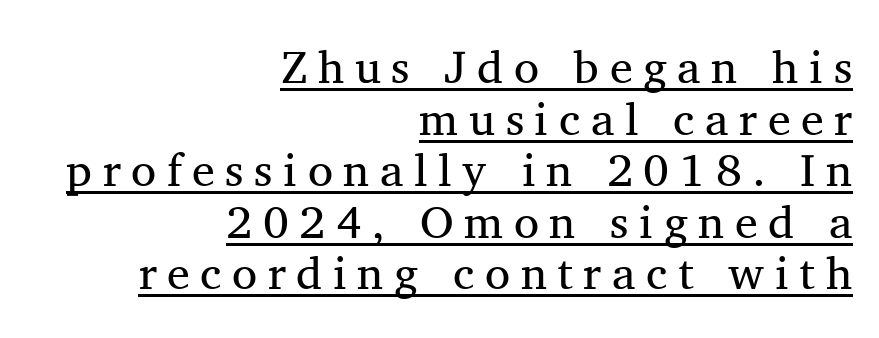
All the whitespace from short lines collects on the left. Ascenders rise straight up at ninety degrees. Successive baselines arrive quickly, one right under another. In designer terms, the underline attribute is active on this setting. The typesetting does not lean heavy: it is not bold.
